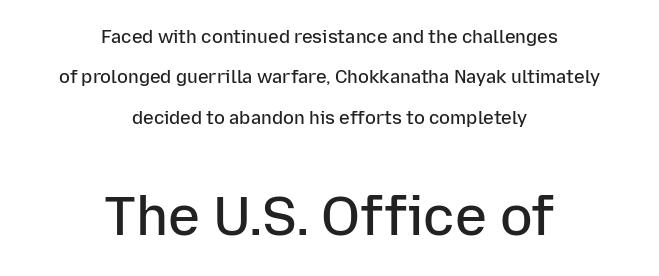
Each letter's strokes conclude bluntly, with no projecting serifs. You could call the tracking neutral — neither tight nor loose. The composition opens small and finishes big. Casual observation: everything's sitting right in the middle. Proportional: the letters do not fall into vertical columns.
